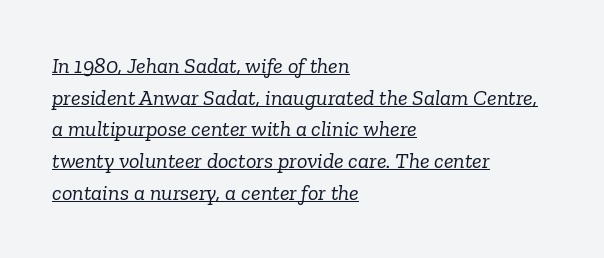
{"italic": "yes", "lean": "right", "slant_degrees": 6, "bold": "no", "underline": "yes", "align": "left", "line_spacing": "normal", "line_spacing_ratio": 1.44, "letter_spacing": "normal", "letter_spacing_em": 0.0, "glyph_px": 22}
